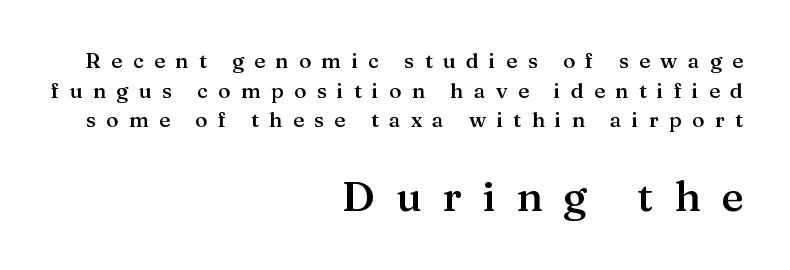
The image shows 42 px semibold serif type, upright; set right-aligned, normal line spacing (1.41x), unusually wide letter spacing (+0.49 em), not underlined; the second (bottom) block is 2.0x larger; medium stroke contrast and a medium x-height.
